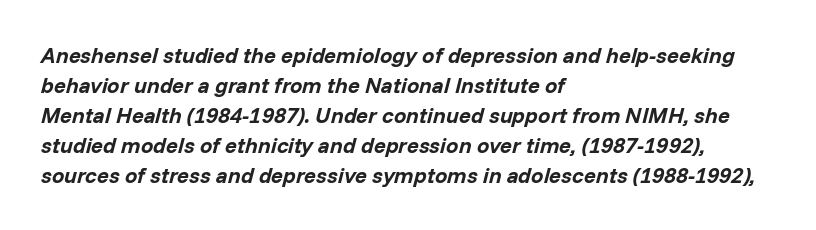
The image shows 22 px bold type, italic (leaning right); set left-aligned, normal line spacing (1.36x), normal letter spacing, not underlined.
